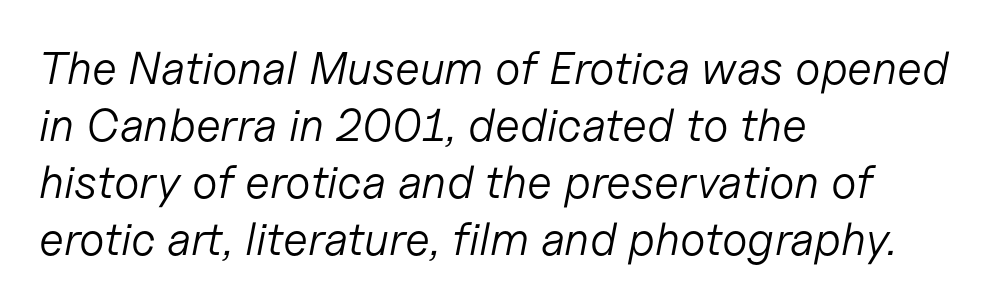
Q: Is the text bold? A: No.
Q: Is the text italic (slanted)? A: Yes, it leans right by about 11 degrees.
Q: Is the text underlined? A: No.
Q: How is the paragraph aligned? A: Left-aligned.
Q: Is the spacing between letters normal or unusually wide? A: Normal.
Q: Width (condensed, normal, or wide)? A: Normal.
Q: Stroke contrast? A: Low.
Q: x-height? A: Medium.
Q: Monospaced? A: No.
